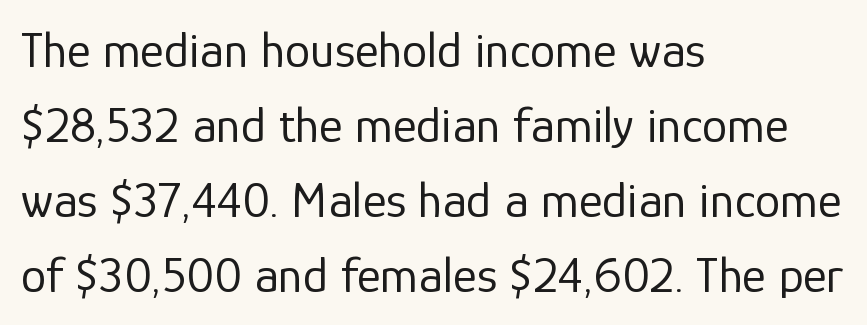
{"serif": "no", "italic": "no", "bold": "no", "weight": "regular", "width": "normal", "stroke_contrast": "low", "x_height": "medium", "monospaced": "no", "underline": "no", "align": "left", "line_spacing": "normal", "line_spacing_ratio": 1.47, "letter_spacing": "normal", "letter_spacing_em": 0.0, "glyph_px": 51}
